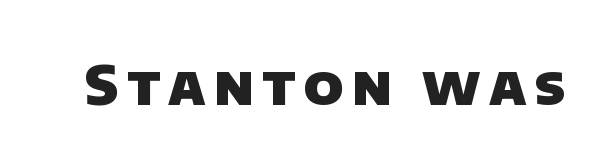
{"serif": "no", "bold": "yes", "weight": "heavy", "width": "normal", "stroke_contrast": "low", "x_height": "large", "monospaced": "no", "underline": "no", "glyph_px": 55}
